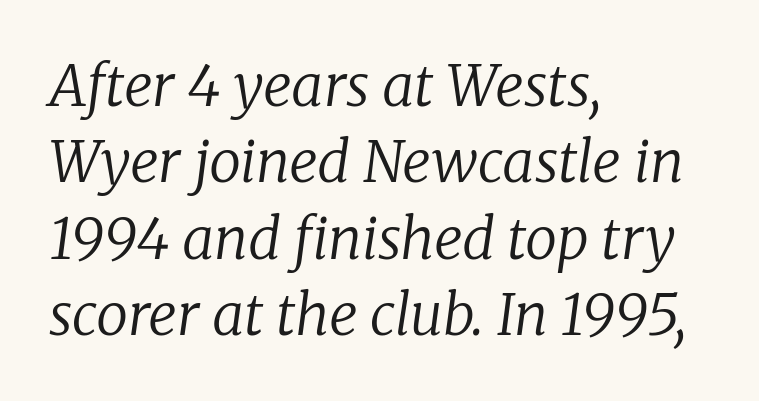
{"serif": "yes", "italic": "yes", "lean": "right", "slant_degrees": 8, "bold": "no", "weight": "regular", "width": "normal", "stroke_contrast": "low", "x_height": "medium", "monospaced": "no", "underline": "no", "align": "left", "line_spacing": "normal", "line_spacing_ratio": 1.34, "letter_spacing": "normal", "letter_spacing_em": 0.0, "glyph_px": 57}
